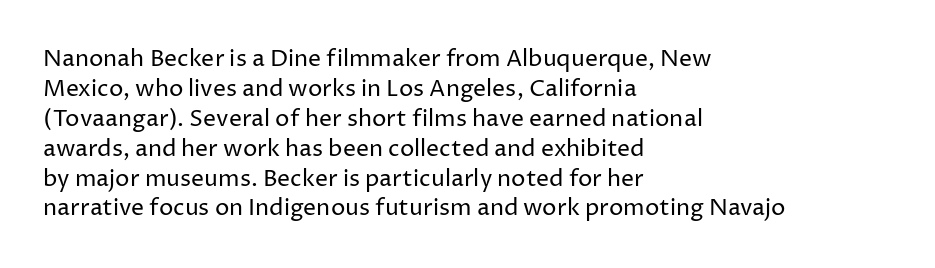
The lines are quadded left. The font sits on the lighter half of the weight spectrum, regular included. Tracking here is standard; glyphs follow each other at the usual distance. Italic? Not at all — the glyphs are vertical. Rule under the text: the space is simply empty.
